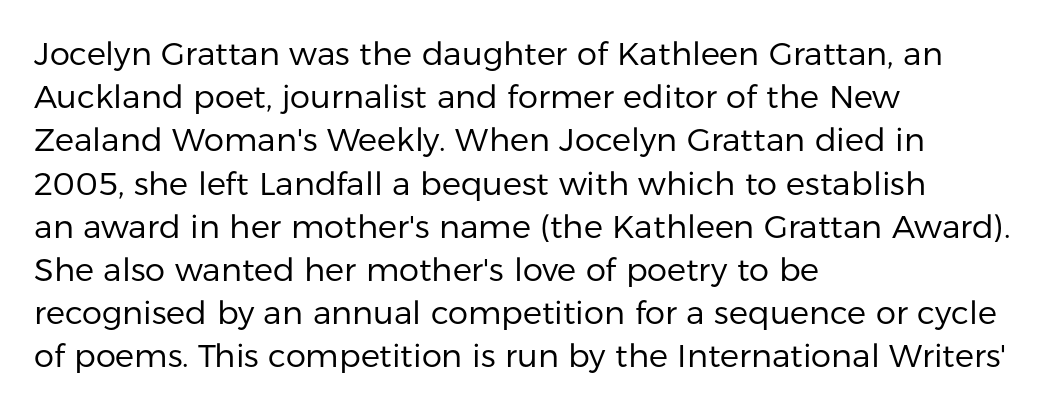
Q: Is the text bold? A: No.
Q: Is the text italic (slanted)? A: No, it is upright.
Q: Is the typeface a serif or a sans-serif typeface? A: Sans-serif.
Q: Is the text underlined? A: No.
Q: How is the paragraph aligned? A: Left-aligned.
Q: Is the spacing between letters normal or unusually wide? A: Normal.
Q: Is the spacing between lines tight, normal or loose? A: Normal.
Q: Width (condensed, normal, or wide)? A: Normal.
Q: Stroke contrast? A: Low.
Q: x-height? A: Medium.
Q: Monospaced? A: No.
